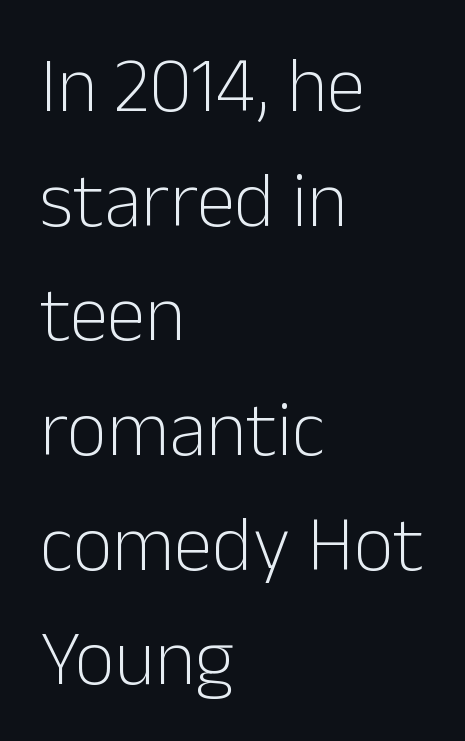
Q: Is the text bold? A: No.
Q: Is the text italic (slanted)? A: No, it is upright.
Q: Is the typeface a serif or a sans-serif typeface? A: Sans-serif.
Q: Is the text underlined? A: No.
Q: How is the paragraph aligned? A: Left-aligned.
Q: Is the spacing between letters normal or unusually wide? A: Normal.
Q: Is the spacing between lines tight, normal or loose? A: Normal.
Q: Width (condensed, normal, or wide)? A: Normal.
Q: Stroke contrast? A: Low.
Q: x-height? A: Medium.
Q: Monospaced? A: No.
